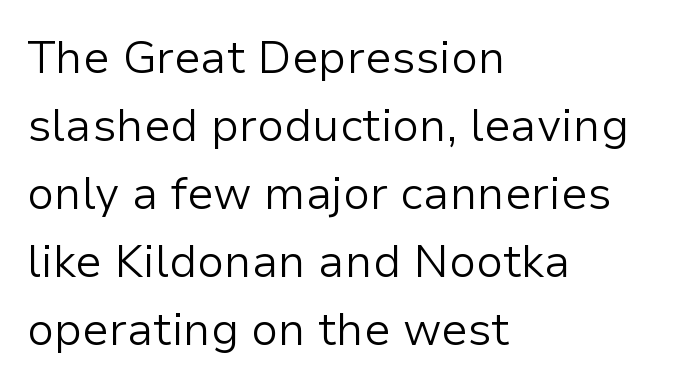
Q: Is the text bold? A: No.
Q: Is the text italic (slanted)? A: No, it is upright.
Q: Is the typeface a serif or a sans-serif typeface? A: Sans-serif.
Q: Is the text underlined? A: No.
Q: How is the paragraph aligned? A: Left-aligned.
Q: Is the spacing between letters normal or unusually wide? A: Normal.
Q: Is the spacing between lines tight, normal or loose? A: Normal.
Q: Width (condensed, normal, or wide)? A: Normal.
Q: Stroke contrast? A: Low.
Q: x-height? A: Medium.
Q: Monospaced? A: No.
